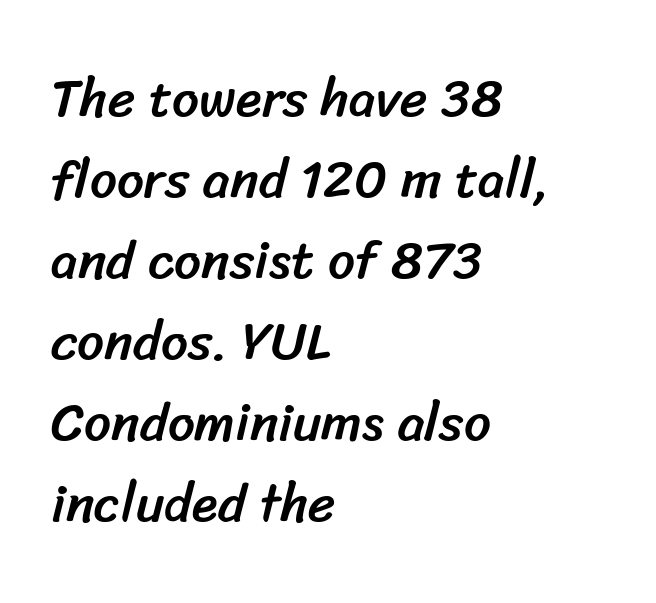
Descenders hang freely into open space. How are the letters spaced? Ordinarily, with no added tracking. Notice how descenders clear the ascenders below comfortably — that's standard leading. Look at the bottom of the vertical strokes: they stop flat, with no serifs.
